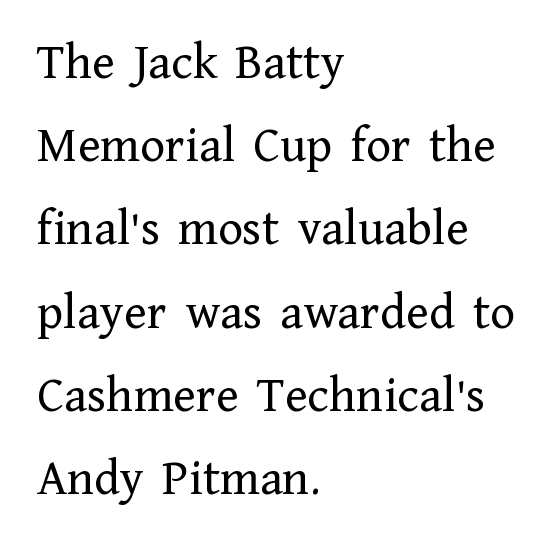
{"serif": "yes", "italic": "no", "bold": "no", "weight": "regular", "width": "normal", "stroke_contrast": "low", "x_height": "medium", "monospaced": "no", "underline": "no", "align": "left", "line_spacing": "normal", "line_spacing_ratio": 1.6, "letter_spacing": "normal", "letter_spacing_em": 0.0, "glyph_px": 52}
